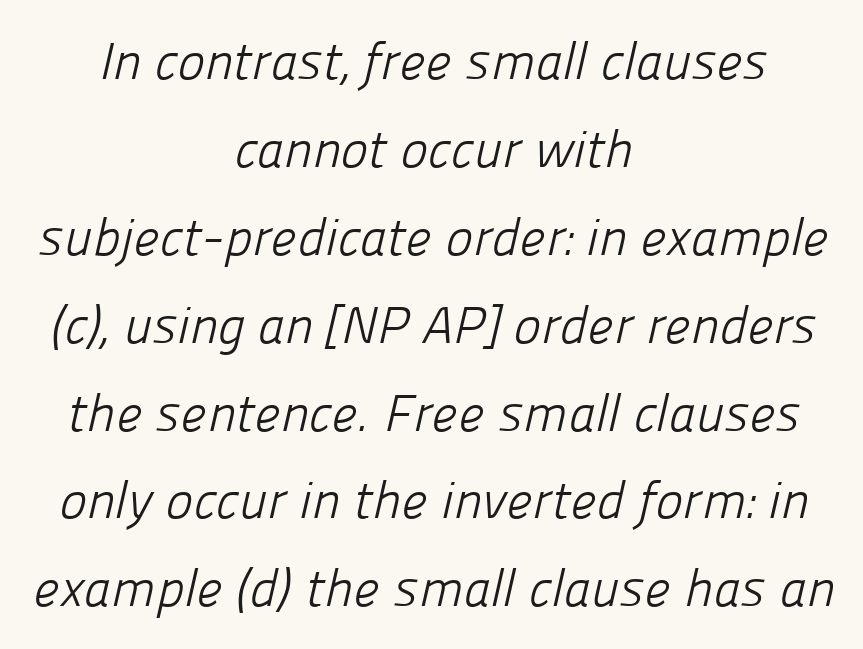
The image shows 52 px light sans-serif type; set centered, normal line spacing (1.69x), normal letter spacing, not underlined; low stroke contrast and a medium x-height.
